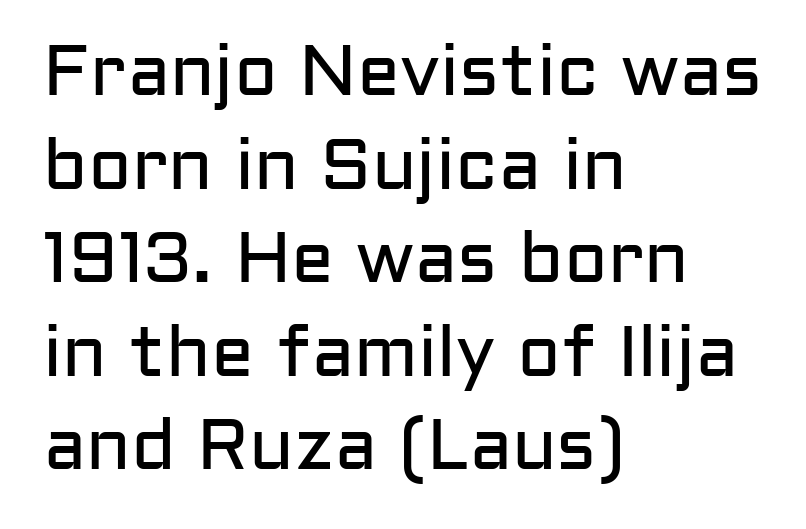
{"serif": "no", "italic": "no", "bold": "no", "weight": "regular", "width": "normal", "stroke_contrast": "low", "x_height": "medium", "monospaced": "no", "underline": "no", "align": "left", "line_spacing": "normal", "line_spacing_ratio": 1.3, "letter_spacing": "normal", "letter_spacing_em": 0.0, "glyph_px": 72}
